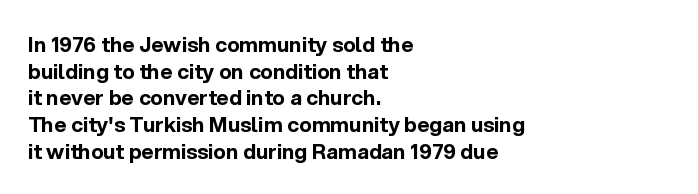
Q: Is the text bold? A: Yes.
Q: Is the text italic (slanted)? A: No, it is upright.
Q: Is the text underlined? A: No.
Q: How is the paragraph aligned? A: Left-aligned.
Q: Is the spacing between letters normal or unusually wide? A: Normal.
Q: Is the spacing between lines tight, normal or loose? A: Normal.
